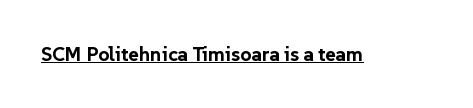
The image shows 20 px bold type, upright; set normal letter spacing, underlined.
